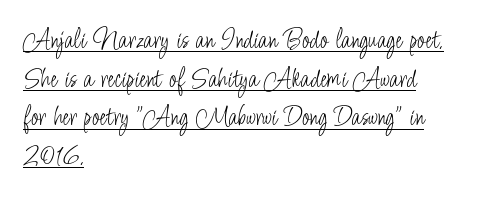
The image shows 29 px light, condensed sans-serif type; set left-aligned, normal line spacing (1.33x), normal letter spacing, underlined; low stroke contrast and a small x-height.
